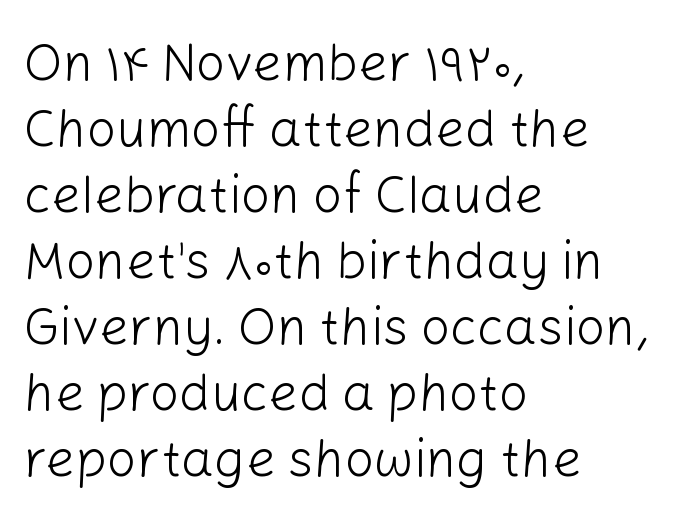
The image shows 52 px light sans-serif type, upright; set left-aligned, normal line spacing (1.27x), normal letter spacing, not underlined; low stroke contrast and a medium x-height.
